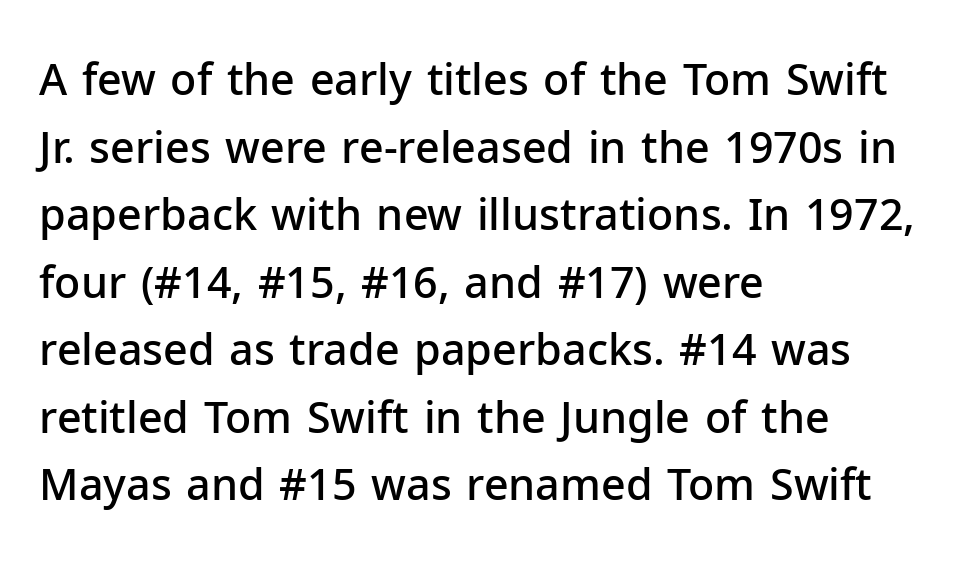
{"serif": "no", "italic": "no", "bold": "semi", "weight": "semibold", "width": "normal", "stroke_contrast": "low", "x_height": "medium", "monospaced": "no", "underline": "no", "align": "left", "line_spacing": "normal", "line_spacing_ratio": 1.57, "letter_spacing": "normal", "letter_spacing_em": 0.0, "glyph_px": 43}
